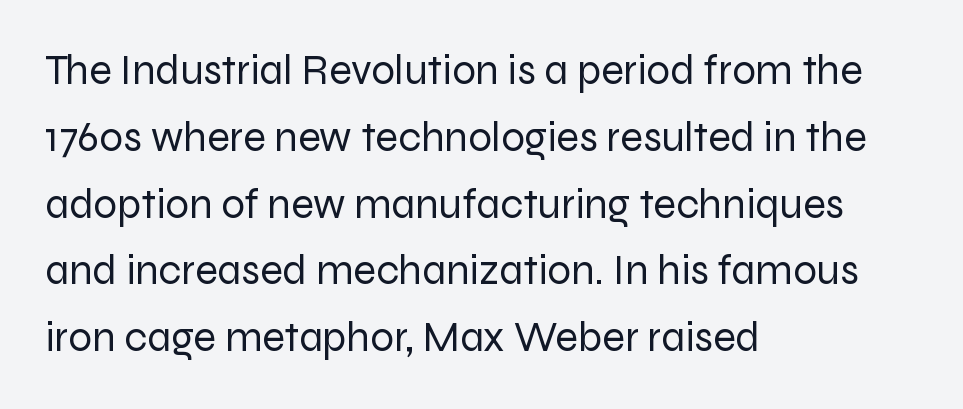
The image shows 42 px regular-weight sans-serif type, upright; set left-aligned, normal line spacing (1.59x), normal letter spacing, not underlined; low stroke contrast and a medium x-height.
